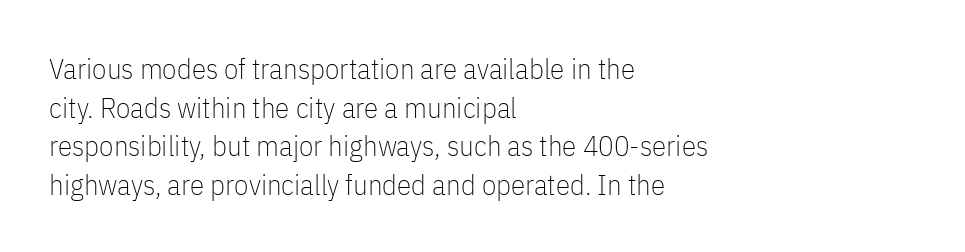
{"serif": "no", "italic": "no", "bold": "no", "weight": "thin", "width": "condensed", "stroke_contrast": "low", "x_height": "medium", "monospaced": "no", "underline": "no", "align": "left", "line_spacing": "normal", "line_spacing_ratio": 1.33, "letter_spacing": "normal", "letter_spacing_em": 0.0, "glyph_px": 29}
